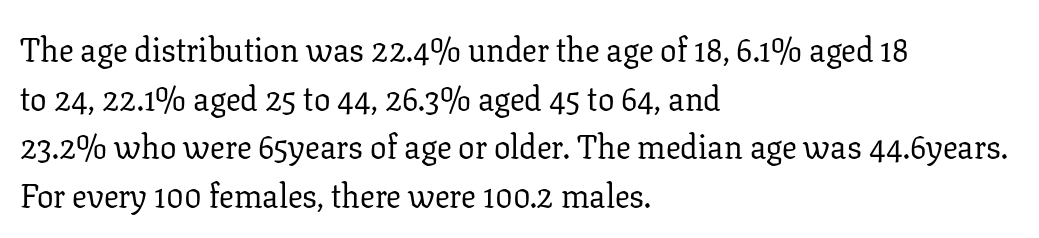
{"serif": "yes", "italic": "no", "bold": "no", "weight": "regular", "width": "normal", "stroke_contrast": "low", "x_height": "medium", "monospaced": "no", "underline": "no", "align": "left", "line_spacing": "normal", "line_spacing_ratio": 1.47, "letter_spacing": "normal", "letter_spacing_em": 0.0, "glyph_px": 33}
